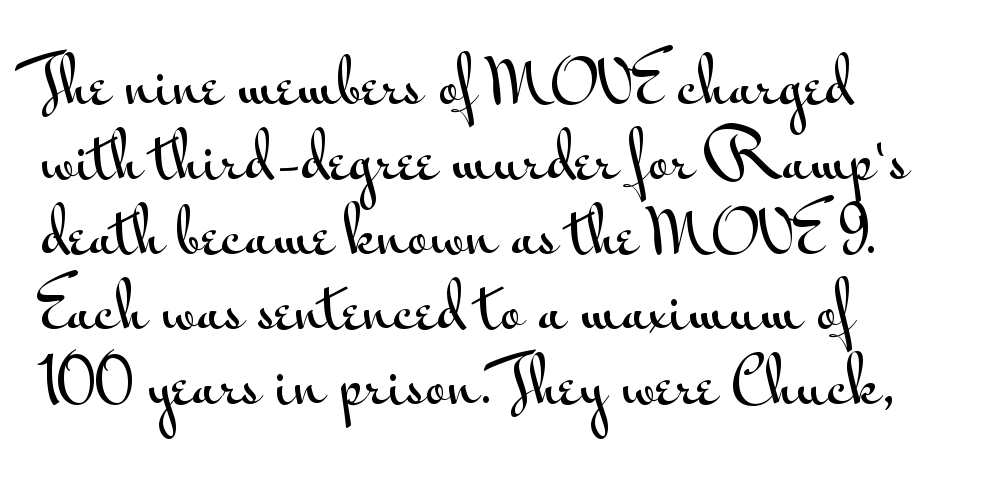
The image shows 60 px wide sans-serif type; set left-aligned, normal line spacing (1.25x), normal letter spacing, not underlined; medium stroke contrast and a small x-height.
